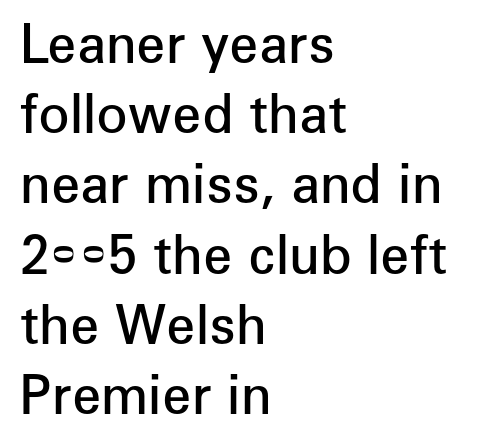
The image shows 52 px semibold sans-serif type, upright; set left-aligned, normal line spacing (1.35x), normal letter spacing, not underlined; low stroke contrast and a medium x-height.
